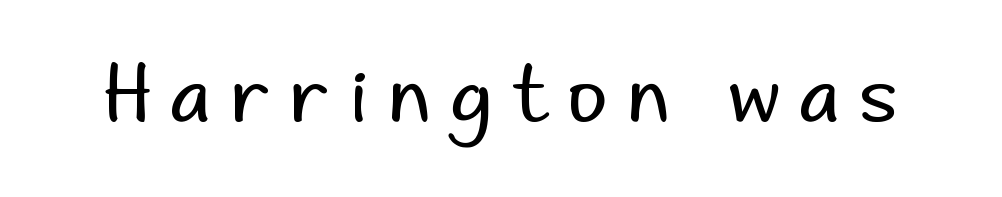
{"serif": "no", "italic": "no", "bold": "no", "weight": "regular", "width": "normal", "stroke_contrast": "low", "x_height": "small", "monospaced": "no", "underline": "no", "letter_spacing": "wide", "letter_spacing_em": 0.26, "glyph_px": 77}
